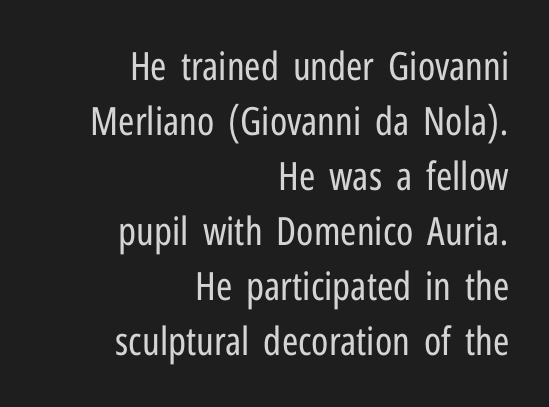
{"serif": "no", "italic": "no", "bold": "no", "weight": "regular", "width": "condensed", "stroke_contrast": "low", "x_height": "medium", "monospaced": "no", "underline": "no", "align": "right", "line_spacing": "normal", "line_spacing_ratio": 1.41, "letter_spacing": "normal", "letter_spacing_em": 0.0, "glyph_px": 39}
